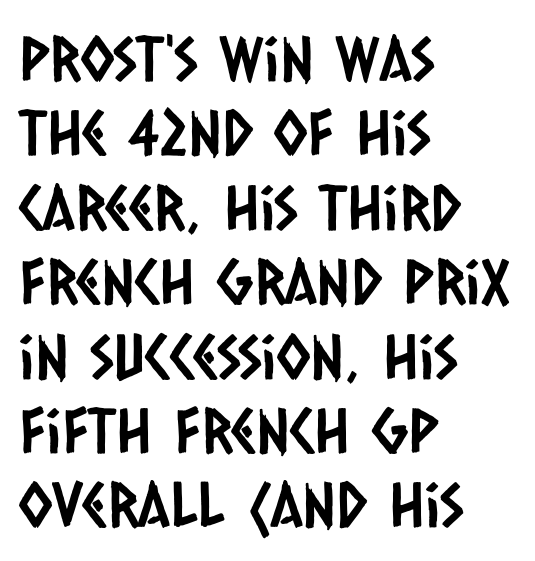
The image shows 62 px condensed sans-serif type; set left-aligned, line spacing 1.2x, normal letter spacing, not underlined; low stroke contrast and a large x-height.
